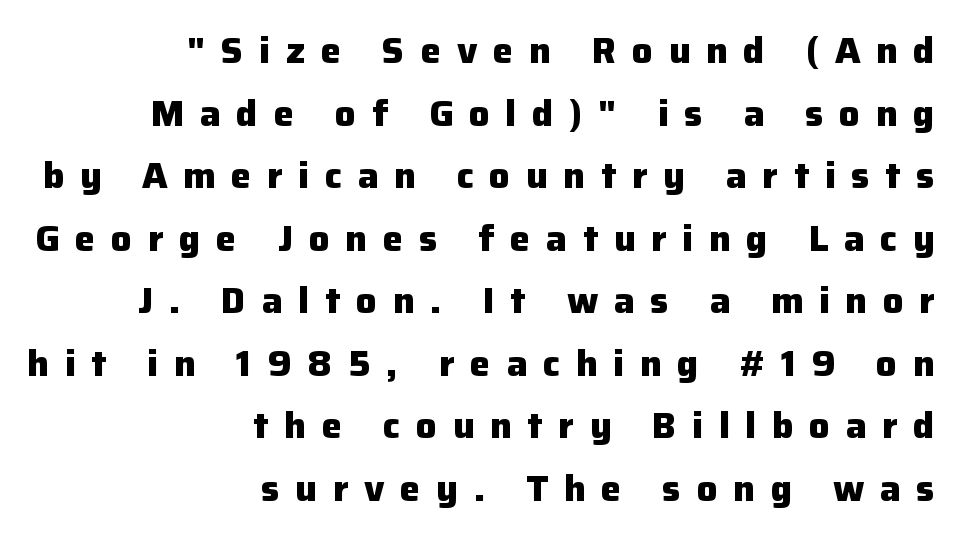
The image shows 37 px heavy sans-serif type, upright; set right-aligned, normal line spacing (1.69x), unusually wide letter spacing (+0.42 em), not underlined; low stroke contrast and a medium x-height.
